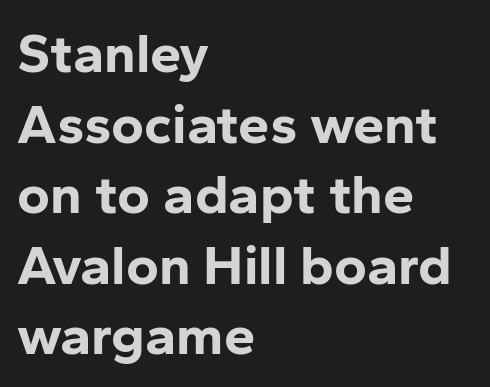
The image shows 56 px bold sans-serif type, upright; set left-aligned, normal line spacing (1.26x), normal letter spacing, not underlined; low stroke contrast and a medium x-height.
